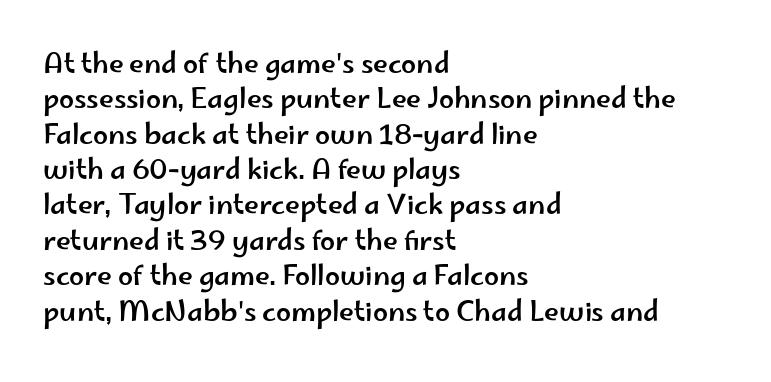
The image shows 27 px text type, upright; set left-aligned, normal line spacing (1.31x), normal letter spacing, not underlined.
